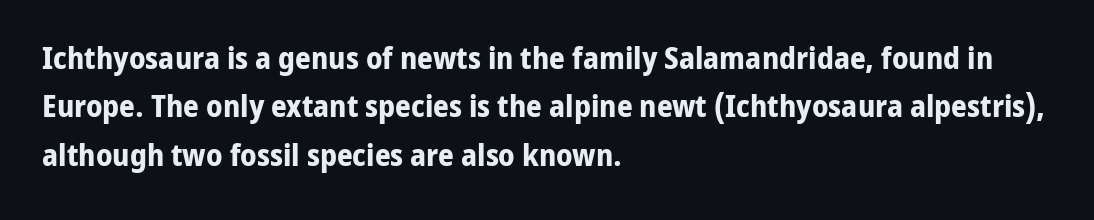
{"serif": "no", "italic": "no", "bold": "yes", "weight": "bold", "width": "normal", "stroke_contrast": "low", "x_height": "medium", "monospaced": "no", "underline": "no", "align": "left", "line_spacing": "normal", "line_spacing_ratio": 1.56, "letter_spacing": "normal", "letter_spacing_em": 0.0, "glyph_px": 31}
